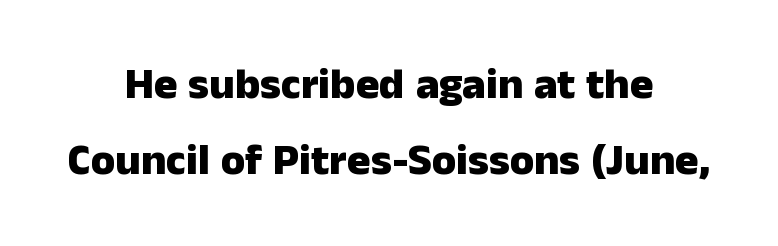
{"serif": "no", "italic": "no", "bold": "yes", "weight": "heavy", "width": "normal", "stroke_contrast": "low", "x_height": "medium", "monospaced": "no", "underline": "no", "align": "center", "line_spacing_ratio": 1.72, "letter_spacing": "normal", "letter_spacing_em": 0.0, "glyph_px": 44}
